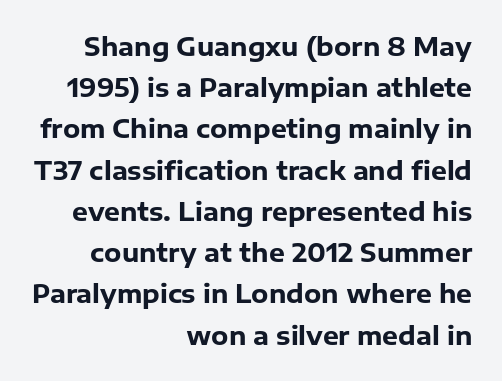
The image shows 25 px bold type, upright; set right-aligned, normal line spacing (1.65x), normal letter spacing, not underlined.
